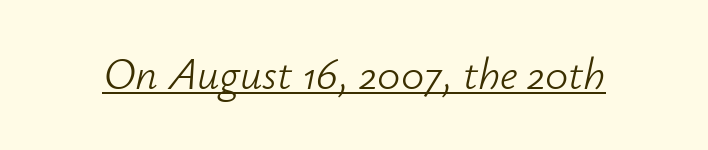
{"italic": "yes", "lean": "right", "slant_degrees": 12, "bold": "no", "weight": "light", "width": "normal", "stroke_contrast": "low", "x_height": "small", "monospaced": "no", "underline": "yes", "letter_spacing": "normal", "letter_spacing_em": 0.0, "glyph_px": 44}
